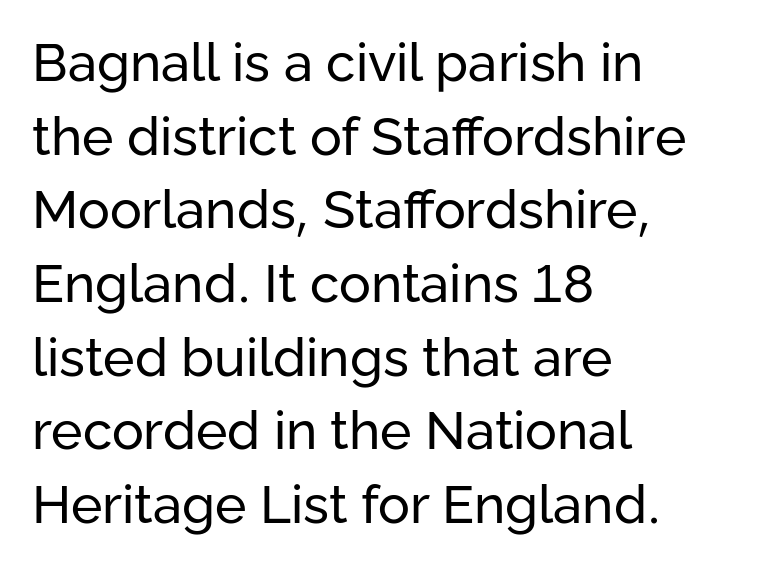
Q: Is the text bold? A: No.
Q: Is the text italic (slanted)? A: No, it is upright.
Q: Is the typeface a serif or a sans-serif typeface? A: Sans-serif.
Q: Is the text underlined? A: No.
Q: How is the paragraph aligned? A: Left-aligned.
Q: Is the spacing between letters normal or unusually wide? A: Normal.
Q: Is the spacing between lines tight, normal or loose? A: Normal.
Q: Width (condensed, normal, or wide)? A: Normal.
Q: Stroke contrast? A: Low.
Q: x-height? A: Medium.
Q: Monospaced? A: No.
